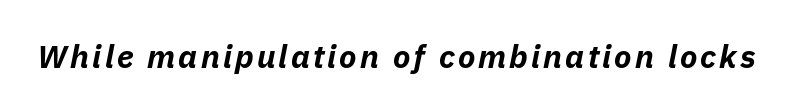
The image shows 32 px bold type, italic (leaning right); set not underlined; low stroke contrast and a medium x-height.
